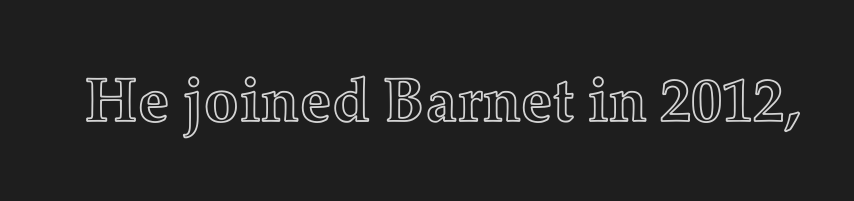
Letter spacing: default. The specimen omits any rule beneath the text block's lines. Proportional: the letters do not fall into vertical columns. Do the letters lean? They stand straight.
